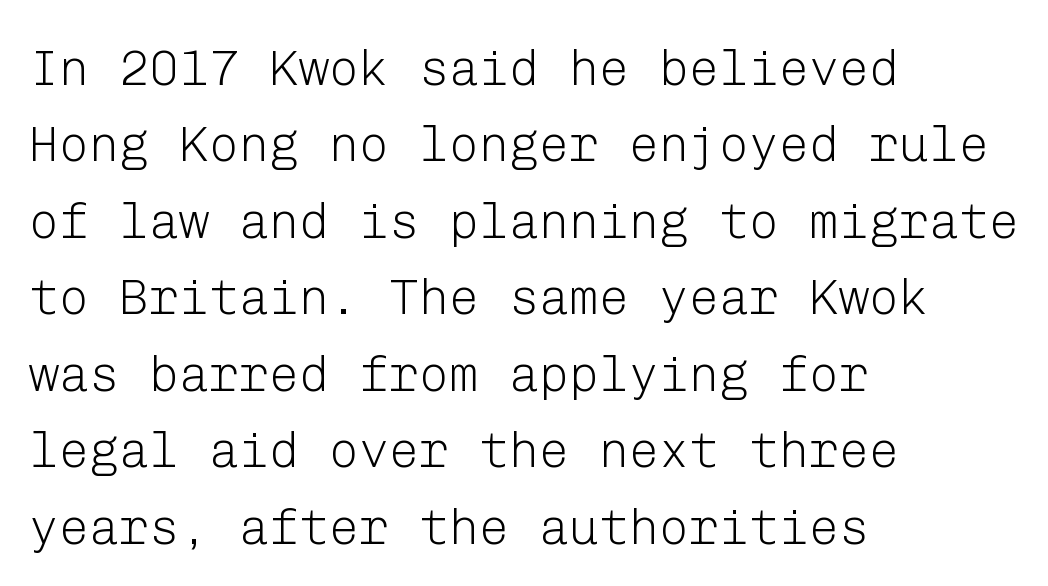
The rows are spaced the way most documents space them. The type sits square on the baseline with zero lean. Horizontal alignment here is leftward, the default for most running prose. Nope, no serifs anywhere on these letters. The face used here is rendered with its standard letterfit.
